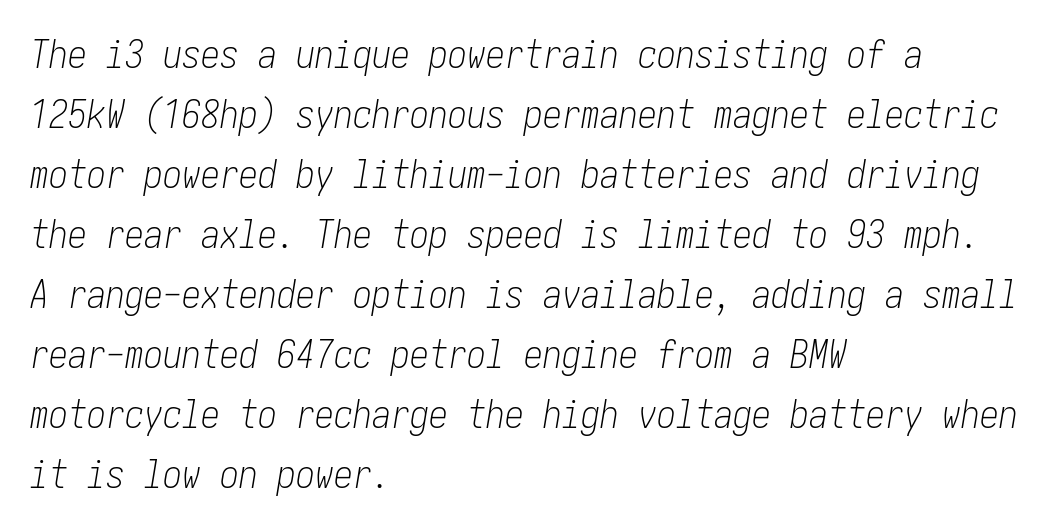
Q: Is the text bold? A: No.
Q: Is the text italic (slanted)? A: Yes, it leans right by about 10 degrees.
Q: Is the text underlined? A: No.
Q: How is the paragraph aligned? A: Left-aligned.
Q: Is the spacing between letters normal or unusually wide? A: Normal.
Q: Is the spacing between lines tight, normal or loose? A: Normal.
Q: Width (condensed, normal, or wide)? A: Condensed.
Q: Stroke contrast? A: Low.
Q: x-height? A: Medium.
